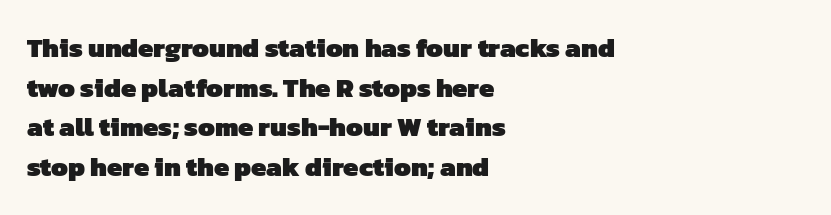
The image shows 27 px bold type; set left-aligned, normal line spacing (1.47x), normal letter spacing, not underlined.
